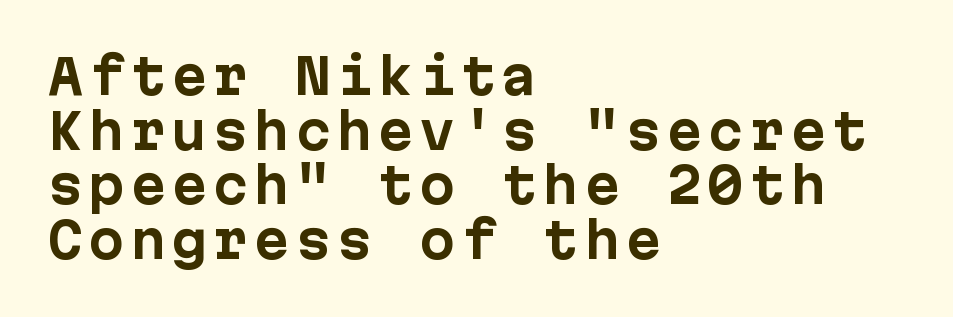
Q: Is the text bold? A: Yes.
Q: Is the text italic (slanted)? A: No, it is upright.
Q: Is the typeface a serif or a sans-serif typeface? A: Sans-serif.
Q: Is the text underlined? A: No.
Q: How is the paragraph aligned? A: Left-aligned.
Q: Is the spacing between lines tight, normal or loose? A: Tight.
Q: Width (condensed, normal, or wide)? A: Normal.
Q: Stroke contrast? A: Low.
Q: x-height? A: Medium.
Q: Monospaced? A: Yes.
